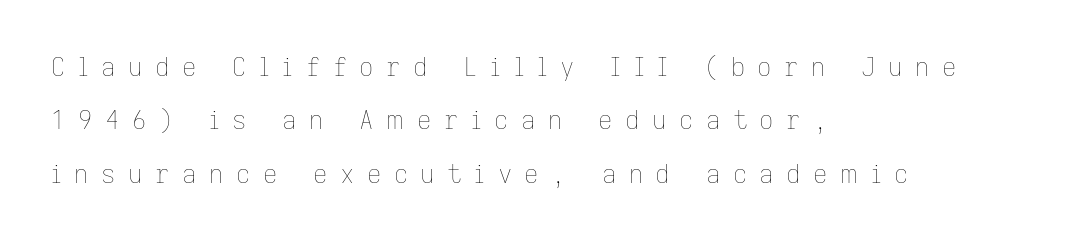
A student would call this left alignment; a typographer would say flush left, rag right. Reading down the column, the eye jumps a long way to each next line. The characters are drawn with everyday or finer stroke widths. The gap between lines stays unmarked. The lettering stays uniformly vertical, giving the passage a roman look.
